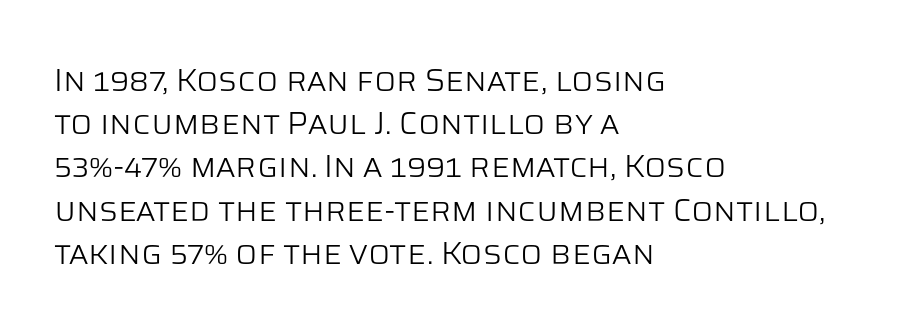
{"serif": "no", "italic": "no", "bold": "no", "weight": "light", "width": "normal", "stroke_contrast": "low", "x_height": "large", "monospaced": "no", "underline": "no", "align": "left", "line_spacing": "normal", "line_spacing_ratio": 1.35, "letter_spacing": "normal", "letter_spacing_em": 0.0, "glyph_px": 32}
